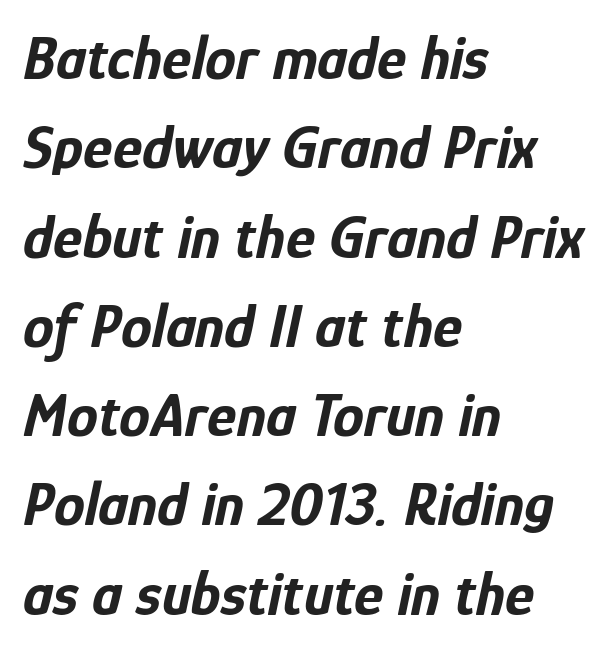
Here the designer chose a conventional face with non-uniform glyph widths. The letterforms sit shoulder to shoulder at normal distance. The rendering applies a slant to the glyphs. Quick note: interline space is typical.
